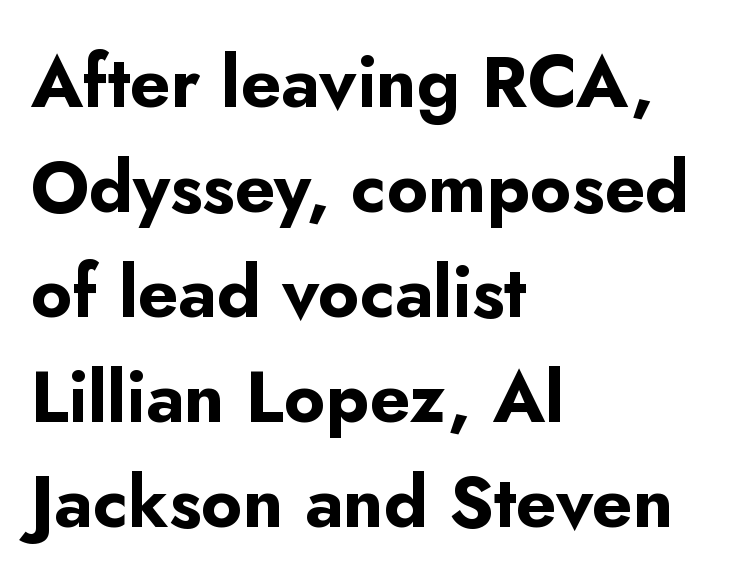
The image shows 71 px bold sans-serif type, upright; set left-aligned, normal line spacing (1.48x), normal letter spacing, not underlined; low stroke contrast and a small x-height.
